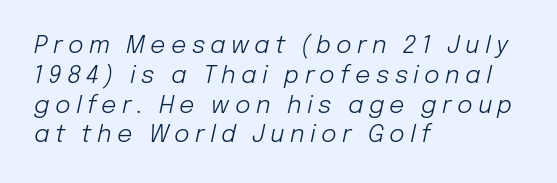
The image shows 24 px text type, italic (leaning right); set left-aligned, line spacing 1.24x, unusually wide letter spacing (+0.22 em), not underlined.
